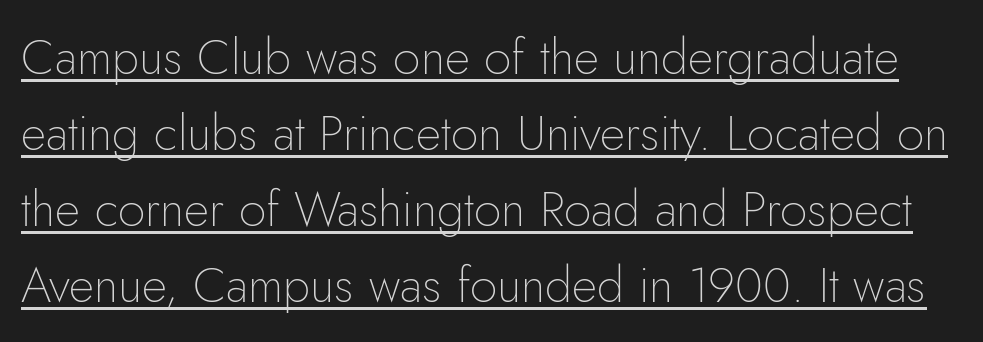
Q: Is the text bold? A: No.
Q: Is the text italic (slanted)? A: No, it is upright.
Q: Is the typeface a serif or a sans-serif typeface? A: Sans-serif.
Q: Is the text underlined? A: Yes.
Q: Is the spacing between letters normal or unusually wide? A: Normal.
Q: Is the spacing between lines tight, normal or loose? A: Normal.
Q: Width (condensed, normal, or wide)? A: Normal.
Q: Stroke contrast? A: Low.
Q: x-height? A: Small.
Q: Monospaced? A: No.
